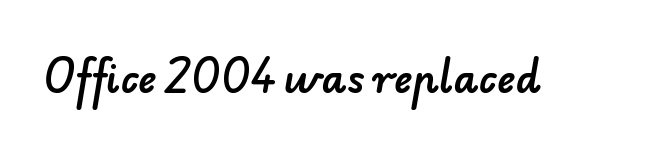
Q: Is the typeface a serif or a sans-serif typeface? A: Sans-serif.
Q: Is the text underlined? A: No.
Q: Is the spacing between letters normal or unusually wide? A: Normal.
Q: Width (condensed, normal, or wide)? A: Normal.
Q: Stroke contrast? A: Low.
Q: x-height? A: Small.
Q: Monospaced? A: No.
